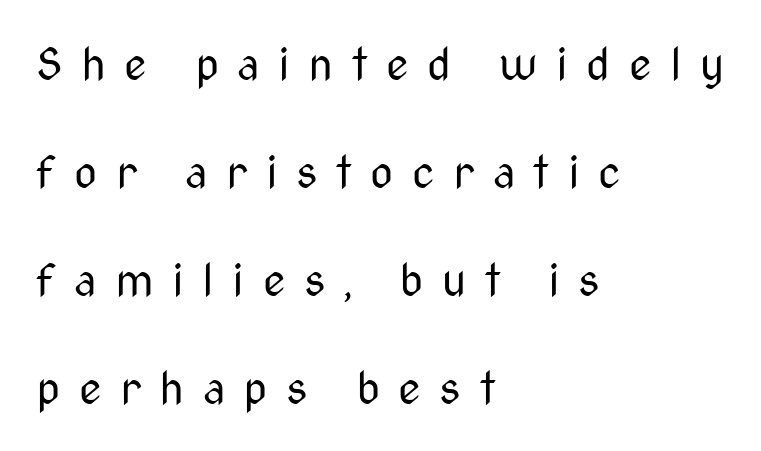
You can tell from the bare stems that sans-serif type was used. You could not count columns in this text — the font is proportionally spaced. Vertical strokes here are truly vertical. One glance says open: line gaps are wider than usual.
